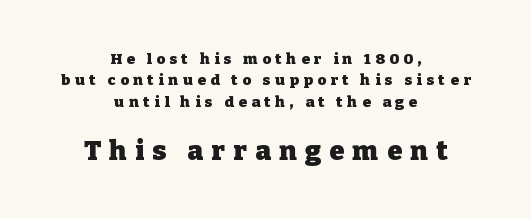
Is the block centered? Yes — each line is placed symmetrically about the middle. These words are printed bold, with thick strokes throughout. The block sitting lower on the canvas is the one with enlarged characters. The tracking reads as deliberately expanded to a designer's eye. Beneath every word, the page is bare. Notice how descenders clear the ascenders below comfortably — that's standard leading.
